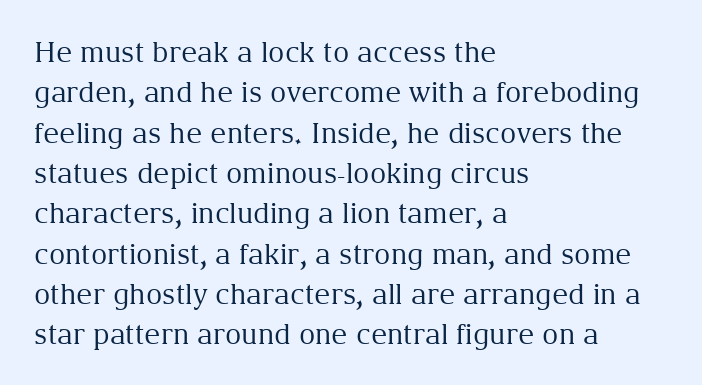
The image shows 28 px regular-weight serif type, upright; set left-aligned, normal line spacing (1.44x), normal letter spacing, not underlined; medium stroke contrast and a medium x-height.
